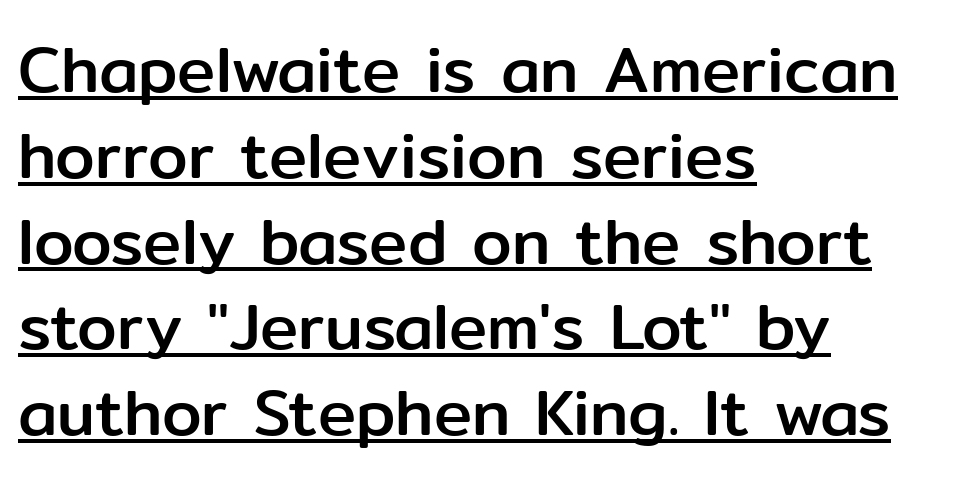
The image shows 64 px sans-serif type, upright; set left-aligned, normal line spacing (1.34x), normal letter spacing, underlined; low stroke contrast and a medium x-height.
